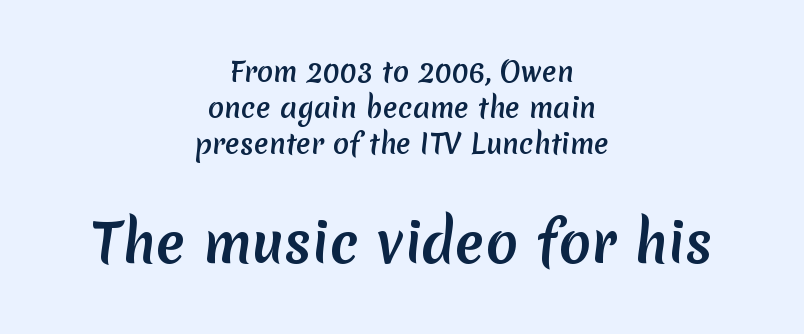
Q: Is the typeface a serif or a sans-serif typeface? A: Sans-serif.
Q: Is the text underlined? A: No.
Q: How is the paragraph aligned? A: Centered.
Q: Is the spacing between letters normal or unusually wide? A: Normal.
Q: Is the spacing between lines tight, normal or loose? A: Normal.
Q: Which block of text is set in a larger size, the first (top) or the second (bottom)? A: The second (bottom) one.
Q: Width (condensed, normal, or wide)? A: Normal.
Q: Stroke contrast? A: Medium.
Q: x-height? A: Medium.
Q: Monospaced? A: No.
